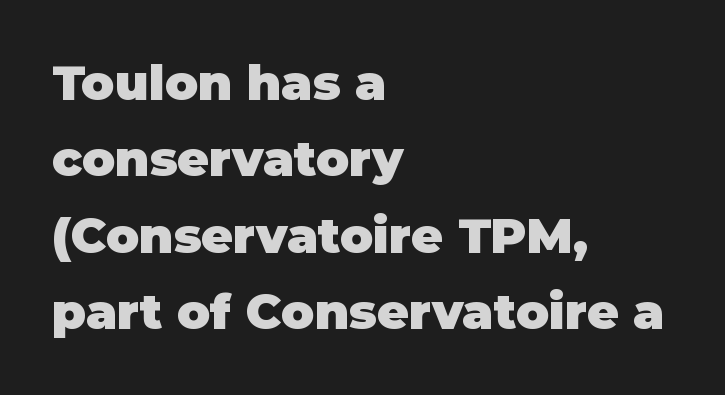
Is there any slant? The stems are plumb. This rendering features lettering with no underline. Quick note: interline space is typical. Stroke thickness is high; the sample reads as a true bold. Varying glyph widths throughout — classic text-font behaviour.
